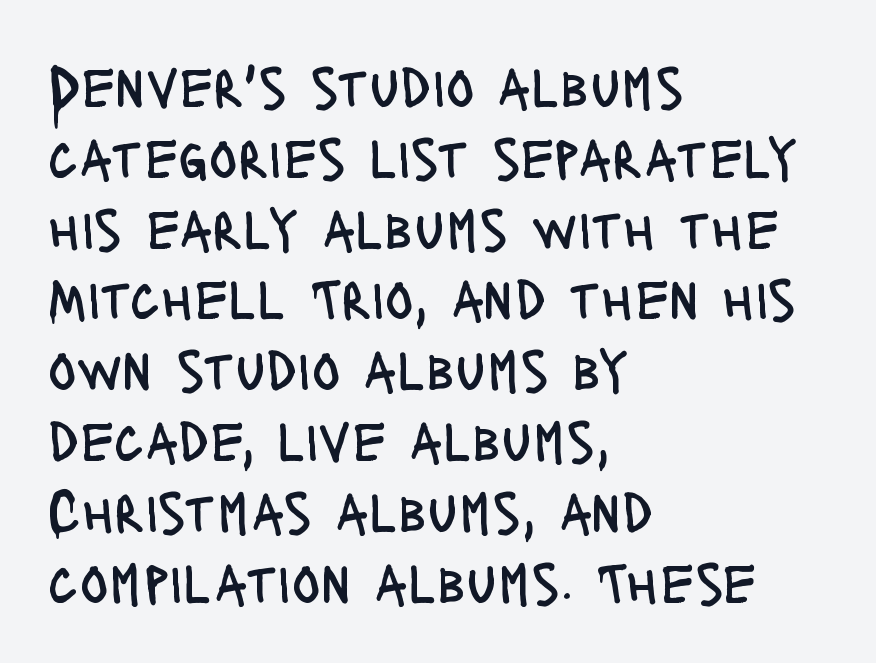
The image shows 59 px regular-weight, condensed sans-serif type, upright; set left-aligned, line spacing 1.2x, normal letter spacing, not underlined; low stroke contrast and a large x-height.
